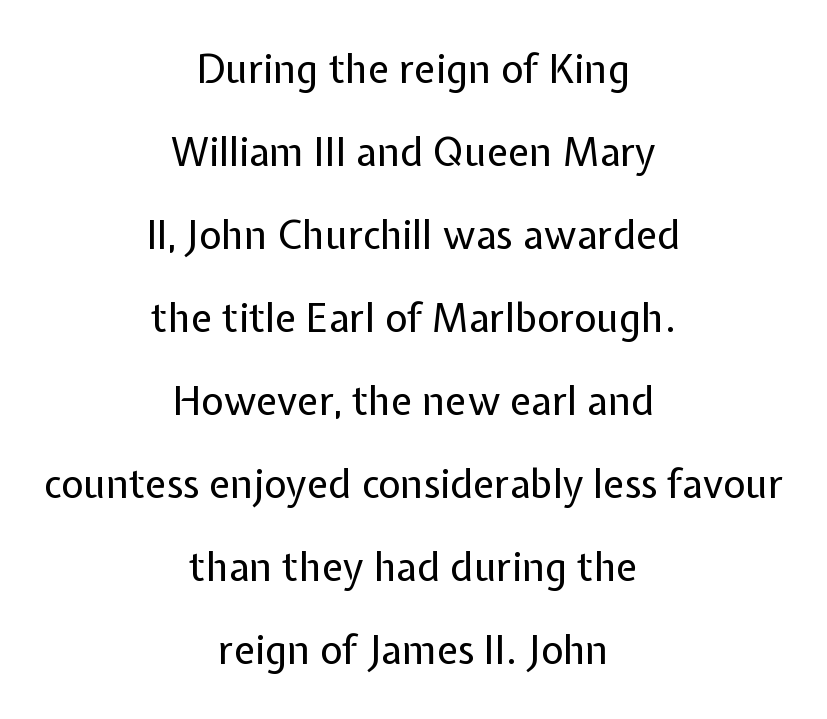
The image shows 39 px regular-weight sans-serif type, upright; set centered, loose line spacing (2.13x), normal letter spacing, not underlined; low stroke contrast and a medium x-height.
